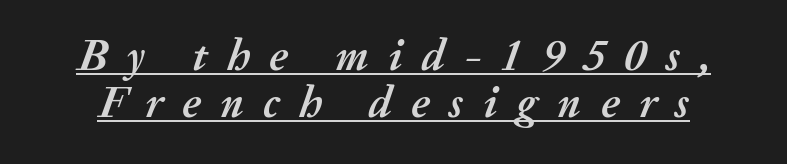
The image shows 44 px semibold type, italic (leaning right); set tight line spacing (1.06x), unusually wide letter spacing (+0.44 em), underlined; medium stroke contrast and a medium x-height.
